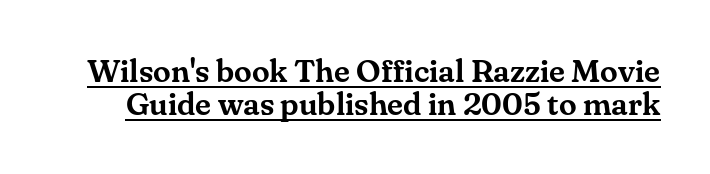
{"serif": "yes", "italic": "no", "width": "normal", "stroke_contrast": "medium", "x_height": "small", "monospaced": "no", "underline": "yes", "line_spacing": "tight", "line_spacing_ratio": 1.02, "letter_spacing": "normal", "letter_spacing_em": 0.0, "glyph_px": 32}
